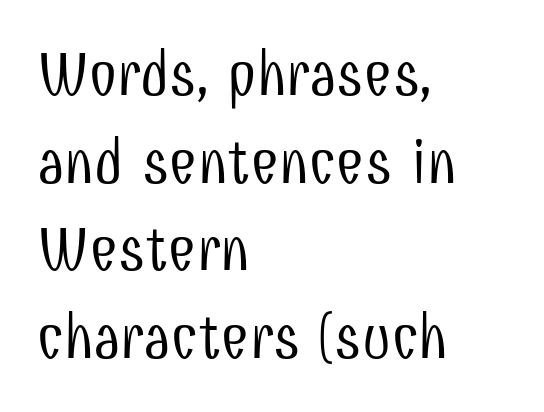
Q: Is the text bold? A: No.
Q: Is the text italic (slanted)? A: No, it is upright.
Q: Is the typeface a serif or a sans-serif typeface? A: Sans-serif.
Q: Is the text underlined? A: No.
Q: How is the paragraph aligned? A: Left-aligned.
Q: Is the spacing between letters normal or unusually wide? A: Normal.
Q: Is the spacing between lines tight, normal or loose? A: Normal.
Q: Width (condensed, normal, or wide)? A: Condensed.
Q: Stroke contrast? A: Low.
Q: x-height? A: Medium.
Q: Monospaced? A: No.
